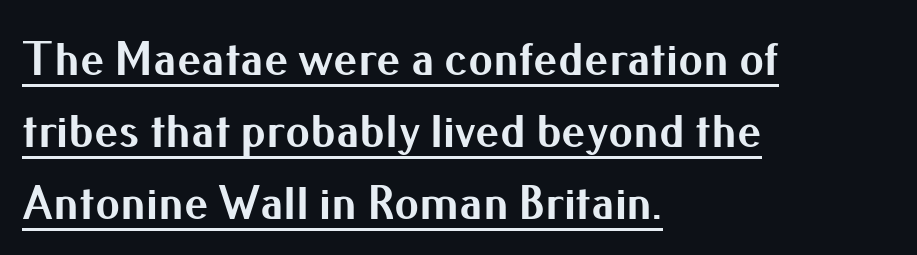
Q: Is the text bold? A: Yes.
Q: Is the text italic (slanted)? A: No, it is upright.
Q: Is the typeface a serif or a sans-serif typeface? A: Sans-serif.
Q: Is the text underlined? A: Yes.
Q: How is the paragraph aligned? A: Left-aligned.
Q: Is the spacing between letters normal or unusually wide? A: Normal.
Q: Is the spacing between lines tight, normal or loose? A: Normal.
Q: Width (condensed, normal, or wide)? A: Normal.
Q: Stroke contrast? A: Medium.
Q: x-height? A: Small.
Q: Monospaced? A: No.
